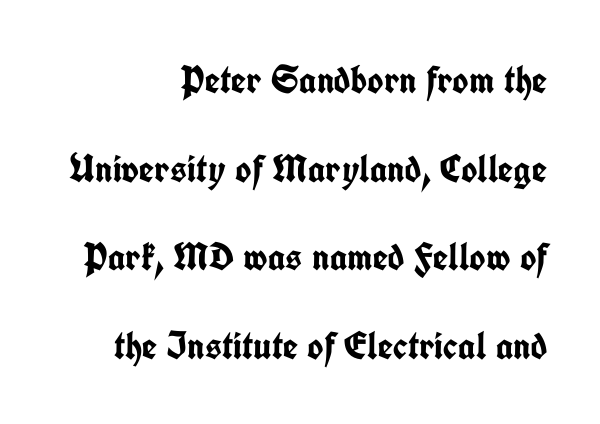
The image shows 39 px semibold, condensed sans-serif type, upright; set right-aligned, loose line spacing (2.27x), normal letter spacing, not underlined; low stroke contrast and a medium x-height.
